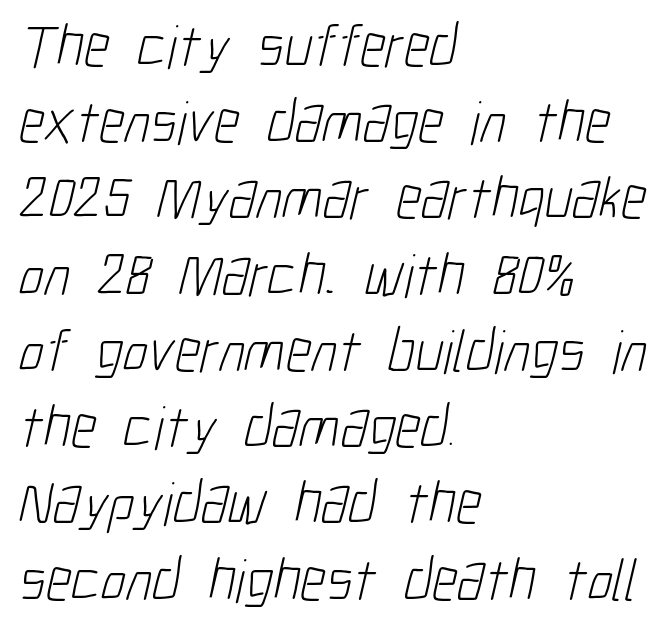
The image shows 61 px light, condensed sans-serif type; set left-aligned, normal line spacing (1.25x), normal letter spacing, not underlined; low stroke contrast and a medium x-height.
